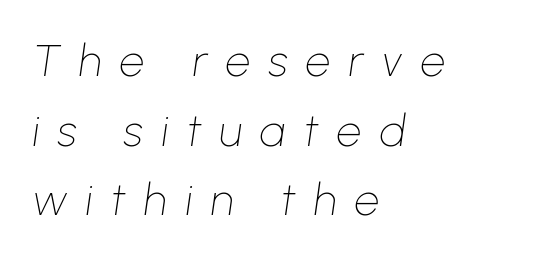
Q: Is the text bold? A: No.
Q: Is the text italic (slanted)? A: Yes, it leans right by about 8 degrees.
Q: Is the text underlined? A: No.
Q: How is the paragraph aligned? A: Left-aligned.
Q: Is the spacing between letters normal or unusually wide? A: Unusually wide.
Q: Is the spacing between lines tight, normal or loose? A: Normal.
Q: Width (condensed, normal, or wide)? A: Normal.
Q: Stroke contrast? A: Low.
Q: x-height? A: Medium.
Q: Monospaced? A: No.
